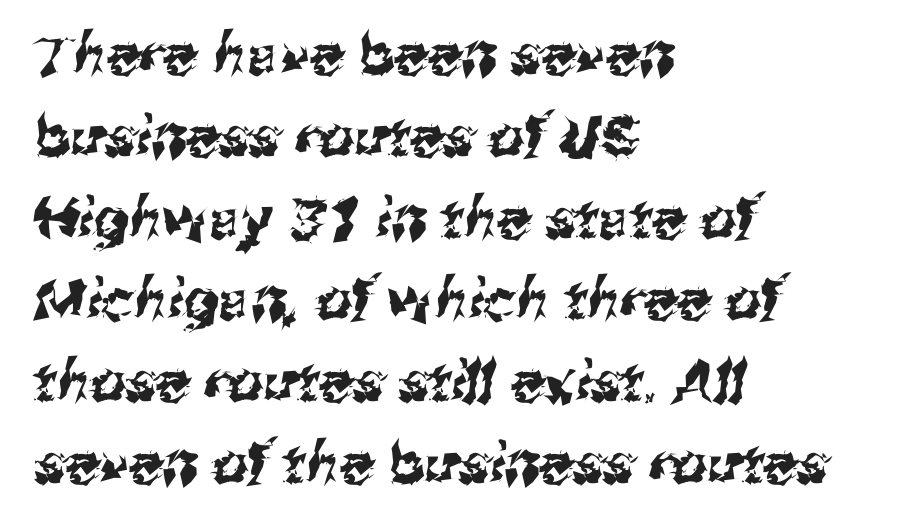
The image shows 56 px sans-serif type; set left-aligned, normal line spacing (1.46x), normal letter spacing, not underlined; medium stroke contrast and a medium x-height.
